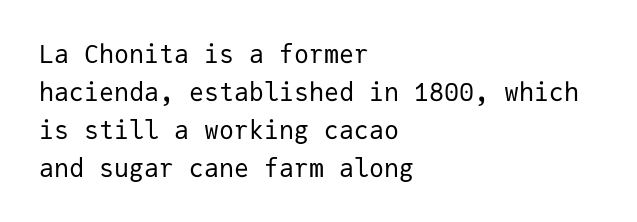
{"italic": "no", "bold": "no", "underline": "no", "align": "left", "line_spacing": "normal", "line_spacing_ratio": 1.52, "letter_spacing": "normal", "letter_spacing_em": 0.0, "glyph_px": 25}
